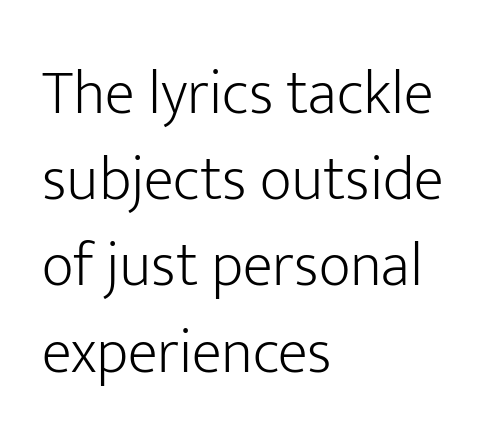
The image shows 62 px light sans-serif type, upright; set left-aligned, normal line spacing (1.39x), normal letter spacing, not underlined; low stroke contrast and a medium x-height.
